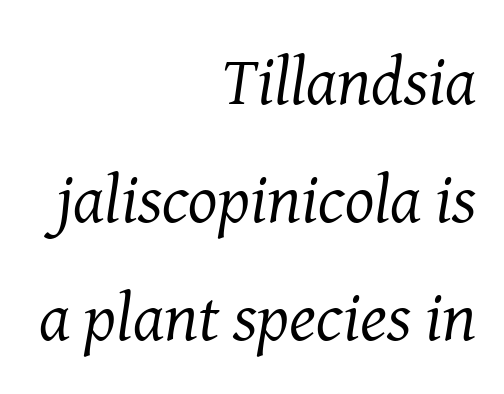
The text carries the slant typical of an italic or oblique font. Right-aligned paragraph, ragged on the left. The specimen omits any rule beneath the text block's lines. Weight: in the light-to-regular range.
